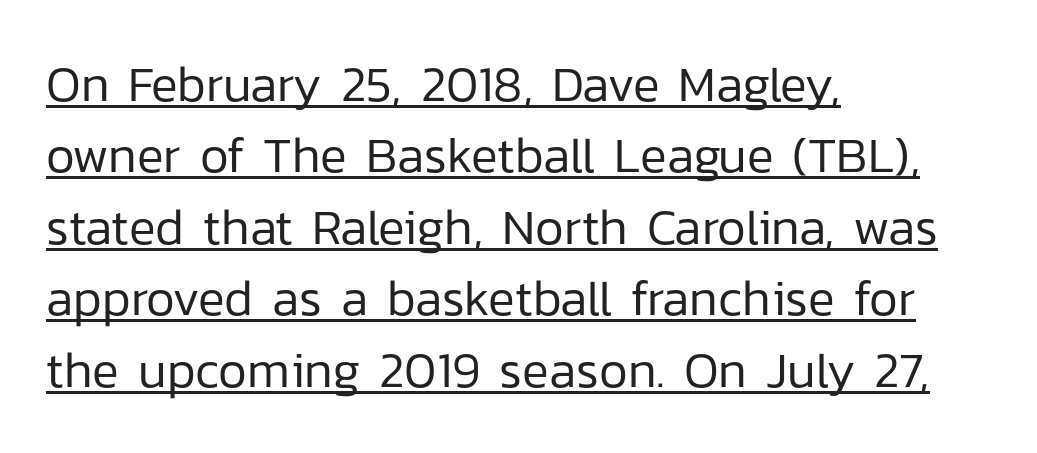
The image shows 50 px regular-weight sans-serif type, upright; set left-aligned, normal line spacing (1.43x), normal letter spacing, underlined; low stroke contrast and a medium x-height.
